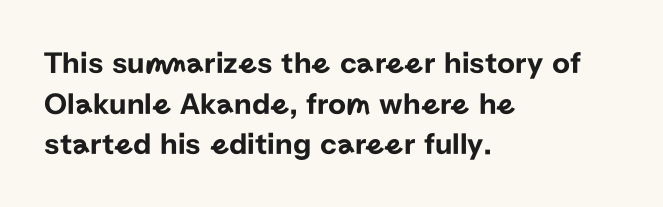
Q: Is the text italic (slanted)? A: No, it is upright.
Q: Is the typeface a serif or a sans-serif typeface? A: Sans-serif.
Q: Is the text underlined? A: No.
Q: How is the paragraph aligned? A: Left-aligned.
Q: Is the spacing between letters normal or unusually wide? A: Normal.
Q: Is the spacing between lines tight, normal or loose? A: Normal.
Q: Width (condensed, normal, or wide)? A: Normal.
Q: Stroke contrast? A: Low.
Q: x-height? A: Medium.
Q: Monospaced? A: No.
